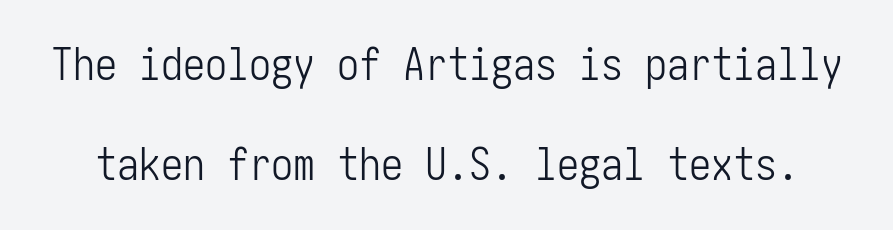
No feet cap the strokes, marking this as sans-serif type. Horizontal bands of white between lines are thick stripes. The weight tops out at a normal text grade. Notice how the stems are strictly vertical — no italics here. Honestly, the letter spacing is just normal — you wouldn't notice it. Anything drawn beneath the words? Only blank space.
